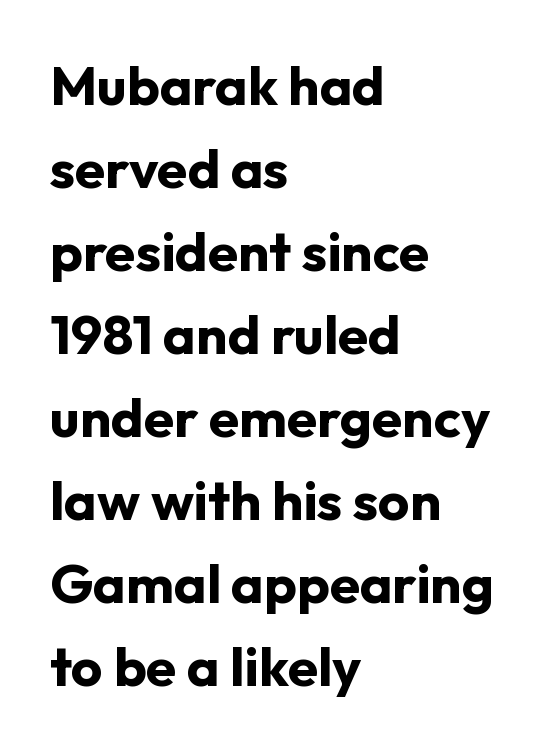
Here the designer chose a conventional face with non-uniform glyph widths. The type is set solid horizontally, with unmodified tracking. Check the space under the baseline: it is left empty. The typography opts for an upright posture over an oblique one. The passage shown is typeset with a sans-serif family.
